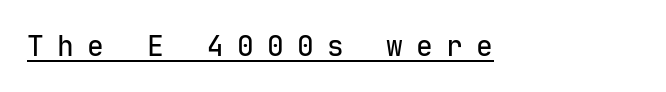
Q: Is the text italic (slanted)? A: No, it is upright.
Q: Is the typeface a serif or a sans-serif typeface? A: Sans-serif.
Q: Is the text underlined? A: Yes.
Q: Is the spacing between letters normal or unusually wide? A: Unusually wide.
Q: Width (condensed, normal, or wide)? A: Normal.
Q: Stroke contrast? A: Low.
Q: x-height? A: Medium.
Q: Monospaced? A: Yes.
